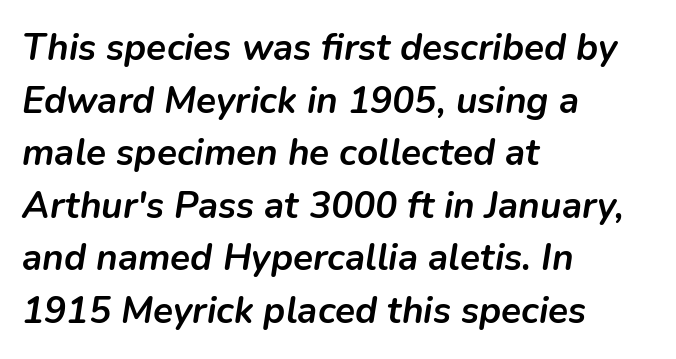
{"italic": "yes", "lean": "right", "slant_degrees": 9, "bold": "yes", "weight": "semibold", "width": "normal", "stroke_contrast": "low", "x_height": "medium", "monospaced": "no", "underline": "no", "align": "left", "line_spacing": "normal", "line_spacing_ratio": 1.42, "letter_spacing": "normal", "letter_spacing_em": 0.0, "glyph_px": 37}
